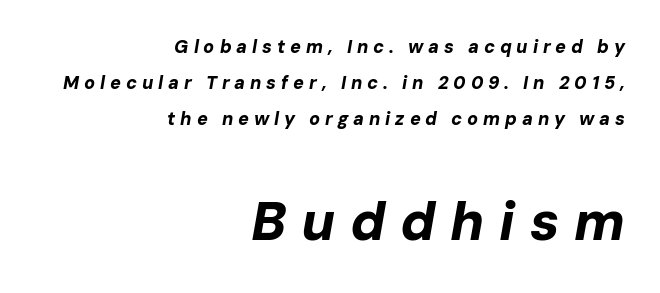
The image shows 54 px bold type, italic (leaning right); set right-aligned, loose line spacing (2.0x), unusually wide letter spacing (+0.27 em), not underlined; the second (bottom) block is 3.0x larger; low stroke contrast and a medium x-height.
